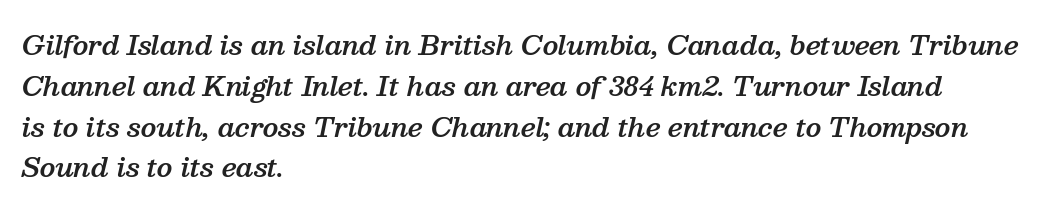
{"italic": "yes", "lean": "right", "slant_degrees": 13, "bold": "semi", "underline": "no", "align": "left", "line_spacing": "normal", "line_spacing_ratio": 1.57, "letter_spacing": "normal", "letter_spacing_em": 0.0, "glyph_px": 26}
